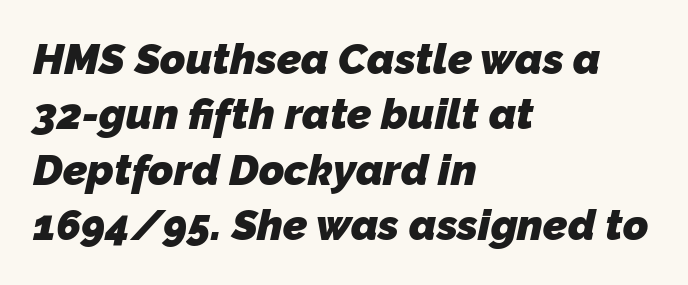
The image shows 43 px heavy sans-serif type; set left-aligned, normal line spacing (1.29x), normal letter spacing, not underlined; low stroke contrast and a medium x-height.
